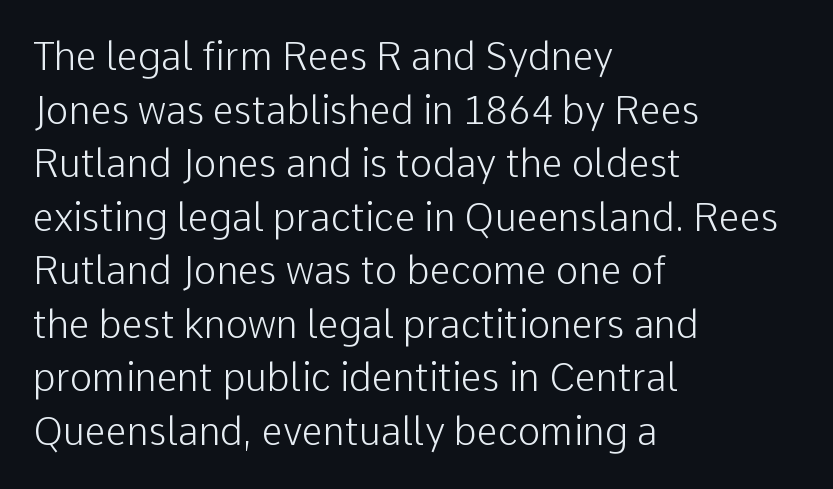
Q: Is the text bold? A: No.
Q: Is the text italic (slanted)? A: No, it is upright.
Q: Is the typeface a serif or a sans-serif typeface? A: Sans-serif.
Q: Is the text underlined? A: No.
Q: How is the paragraph aligned? A: Left-aligned.
Q: Is the spacing between letters normal or unusually wide? A: Normal.
Q: Is the spacing between lines tight, normal or loose? A: Normal.
Q: Width (condensed, normal, or wide)? A: Normal.
Q: Stroke contrast? A: Low.
Q: x-height? A: Medium.
Q: Monospaced? A: No.
